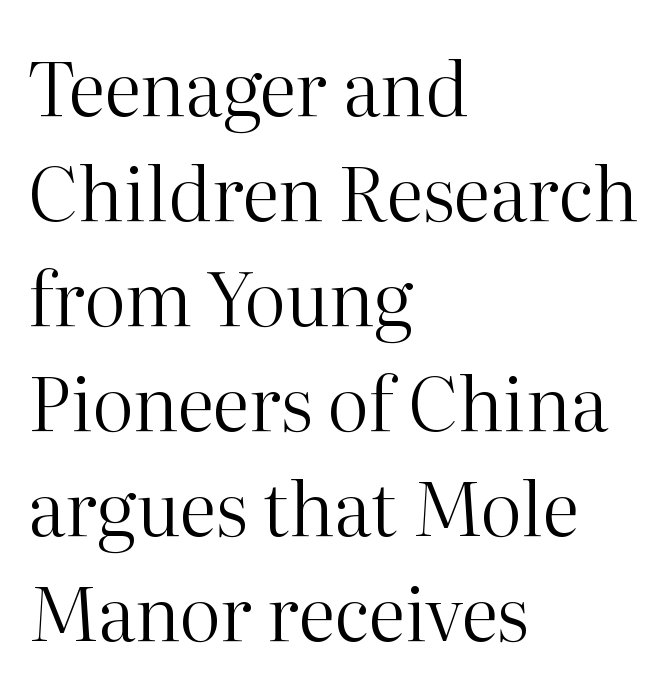
Q: Is the text bold? A: No.
Q: Is the text italic (slanted)? A: No, it is upright.
Q: Is the typeface a serif or a sans-serif typeface? A: Serif.
Q: Is the text underlined? A: No.
Q: How is the paragraph aligned? A: Left-aligned.
Q: Is the spacing between letters normal or unusually wide? A: Normal.
Q: Is the spacing between lines tight, normal or loose? A: Normal.
Q: Width (condensed, normal, or wide)? A: Normal.
Q: Stroke contrast? A: High.
Q: x-height? A: Medium.
Q: Monospaced? A: No.
